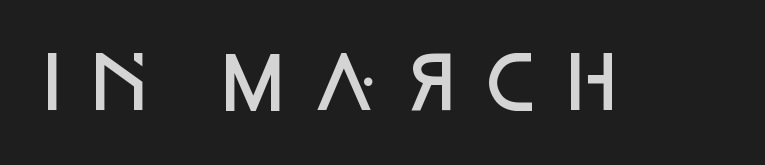
{"serif": "no", "italic": "no", "bold": "semi", "weight": "semibold", "width": "normal", "stroke_contrast": "low", "x_height": "large", "monospaced": "no", "underline": "no", "glyph_px": 70}
